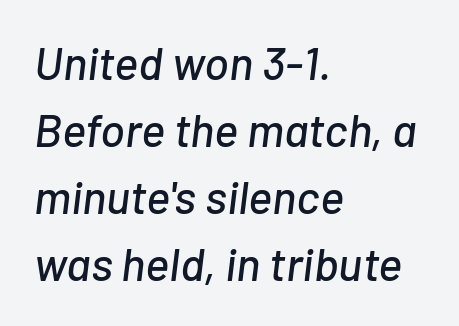
The image shows 46 px text type, italic (leaning right); set left-aligned, normal line spacing (1.46x), normal letter spacing, not underlined; low stroke contrast and a medium x-height.
